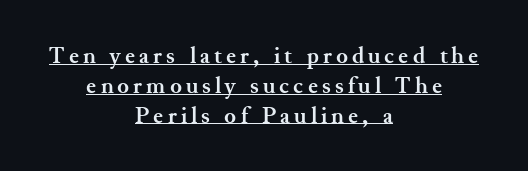
{"italic": "no", "bold": "yes", "underline": "yes", "align": "center", "line_spacing_ratio": 1.24, "glyph_px": 24}
